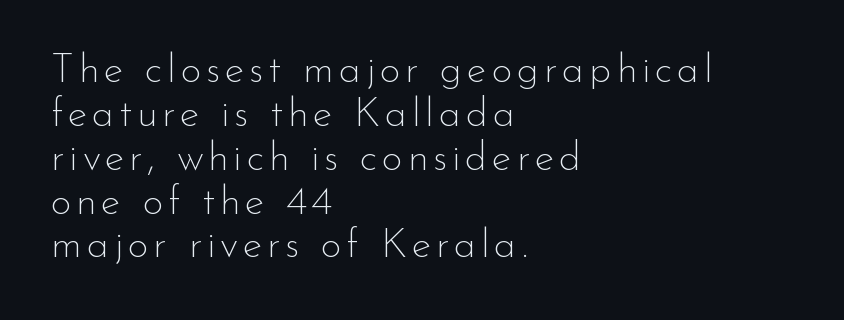
{"serif": "no", "italic": "no", "bold": "no", "weight": "thin", "width": "normal", "stroke_contrast": "low", "x_height": "small", "monospaced": "no", "underline": "no", "align": "left", "line_spacing": "tight", "line_spacing_ratio": 1.07, "glyph_px": 41}
